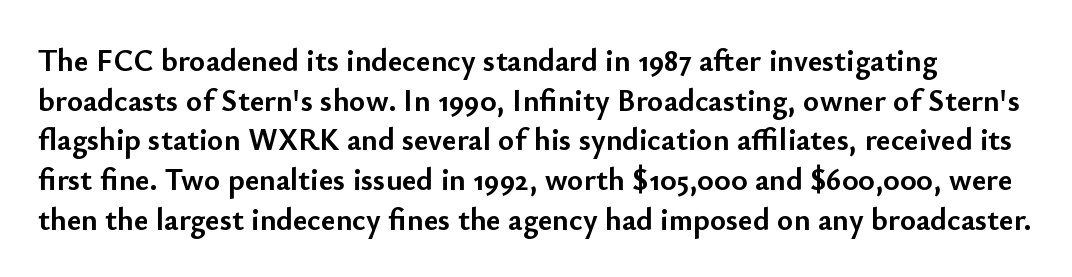
Q: Is the text bold? A: Yes.
Q: Is the text italic (slanted)? A: No, it is upright.
Q: Is the typeface a serif or a sans-serif typeface? A: Sans-serif.
Q: Is the text underlined? A: No.
Q: Is the spacing between letters normal or unusually wide? A: Normal.
Q: Is the spacing between lines tight, normal or loose? A: Normal.
Q: Width (condensed, normal, or wide)? A: Normal.
Q: Stroke contrast? A: Low.
Q: x-height? A: Small.
Q: Monospaced? A: No.
